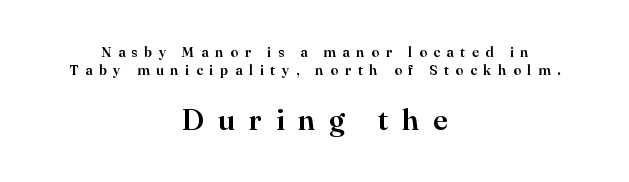
The gaps between neighbouring characters are conspicuously large. A normal amount of white space separates one row of letters from the next. The letters stand upright; this is a roman face. Descender tails drop into unmarked territory.
